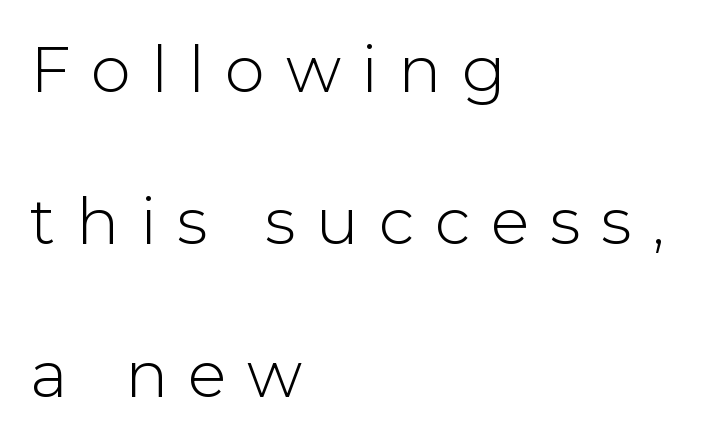
The image shows 64 px light sans-serif type, upright; set left-aligned, loose line spacing (2.38x), unusually wide letter spacing (+0.32 em), not underlined; low stroke contrast and a medium x-height.
